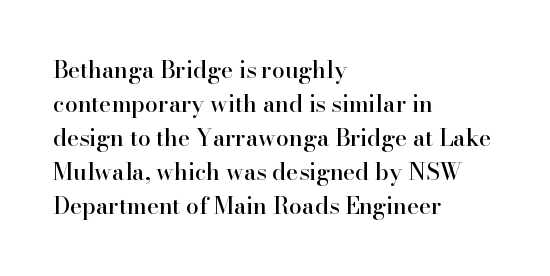
The image shows 23 px text type, upright; set left-aligned, normal line spacing (1.48x), normal letter spacing, not underlined.
